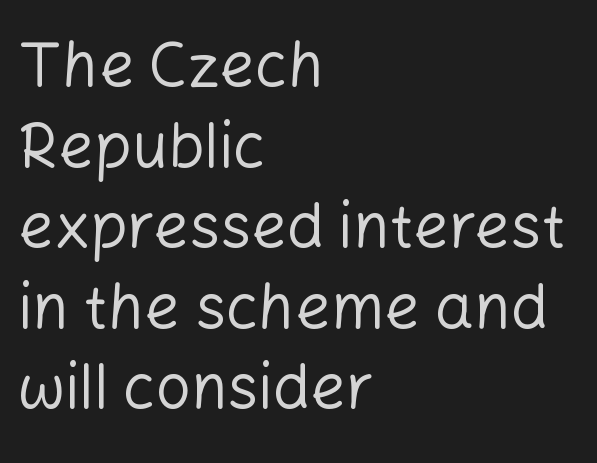
The image shows 62 px regular-weight sans-serif type, upright; set left-aligned, normal line spacing (1.3x), normal letter spacing, not underlined; low stroke contrast and a medium x-height.
